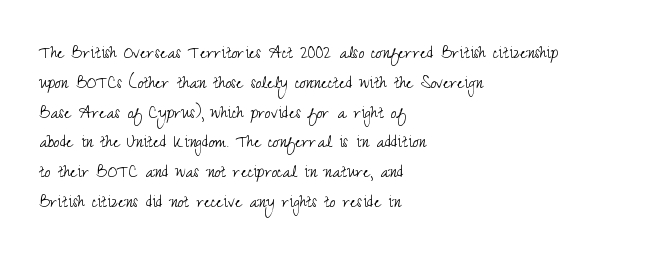
Q: Is the text bold? A: No.
Q: Is the text italic (slanted)? A: No, it is upright.
Q: Is the text underlined? A: No.
Q: How is the paragraph aligned? A: Left-aligned.
Q: Is the spacing between letters normal or unusually wide? A: Normal.
Q: Is the spacing between lines tight, normal or loose? A: Normal.
